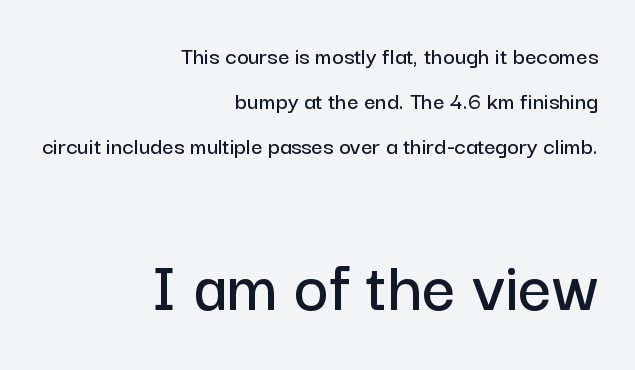
The image shows 74 px sans-serif type, upright; set right-aligned, line spacing 1.8x, normal letter spacing, not underlined; the second (bottom) block is 2.96x larger; low stroke contrast and a medium x-height.
